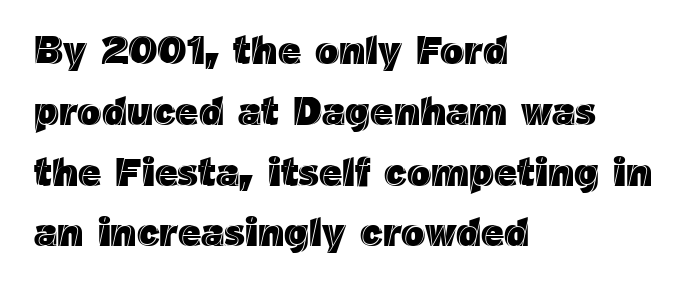
{"italic": "no", "width": "normal", "x_height": "medium", "monospaced": "no", "underline": "no", "align": "left", "line_spacing": "normal", "line_spacing_ratio": 1.52, "letter_spacing": "normal", "letter_spacing_em": 0.0, "glyph_px": 40}
